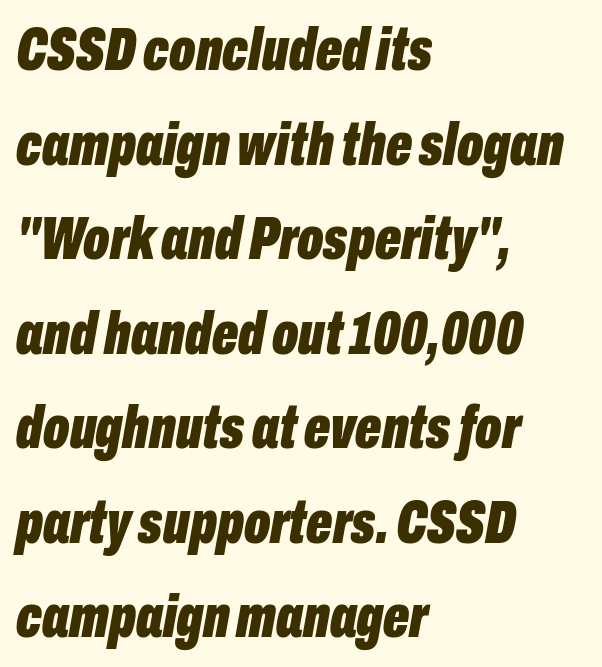
Anything drawn beneath the words? Only blank space. Do the characters align in a grid? No, the font is proportional. Default kerning and tracking; the words read as compact shapes. When letters slant like this, we call the style italic. Thick stems and heavy bowls — unmistakably bold.
